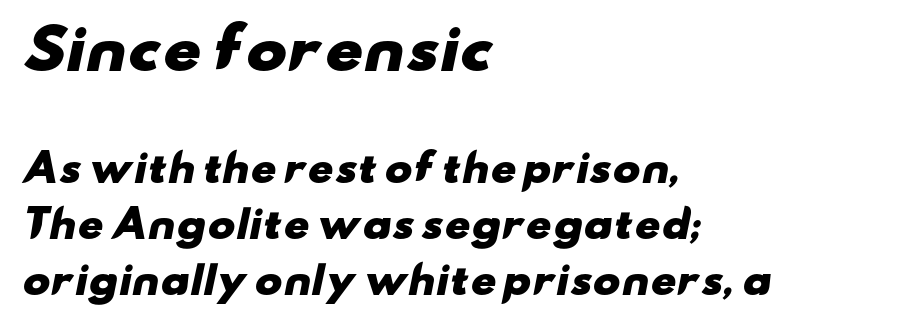
The image shows 55 px heavy, wide sans-serif type; set left-aligned, normal line spacing (1.52x), normal letter spacing, not underlined; the first (top) block is 1.49x larger; low stroke contrast and a small x-height.
